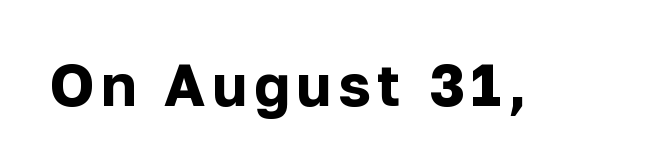
The image shows 58 px bold sans-serif type, upright; set not underlined; low stroke contrast and a medium x-height.
